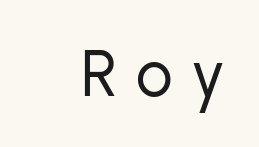
Letters have the restrained weight of plain body copy at most. Observe the wide spacing: letters keep a clear distance from each other. You can tell from the bare stems that sans-serif type was used. Every character sits straight up, as roman type does. This rendering features lettering with no underline. Note the varied advance widths — an 'i' is clearly narrower than an 'm'.
